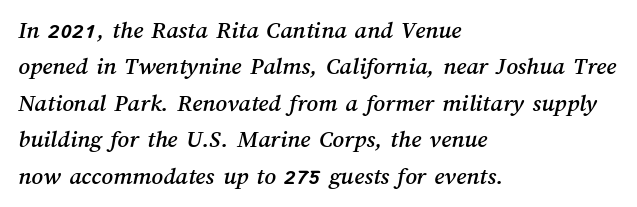
{"underline": "no", "align": "left", "line_spacing": "normal", "line_spacing_ratio": 1.46, "letter_spacing": "normal", "letter_spacing_em": 0.0, "glyph_px": 25}
